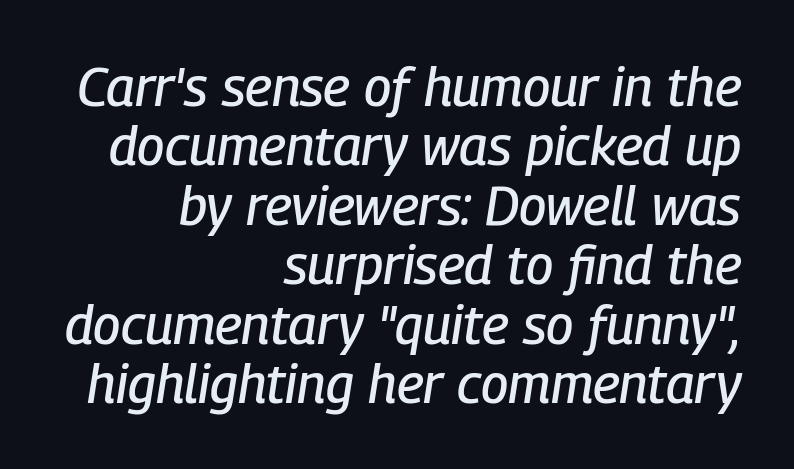
{"italic": "yes", "lean": "right", "slant_degrees": 9, "width": "condensed", "stroke_contrast": "low", "x_height": "medium", "monospaced": "no", "underline": "no", "align": "right", "line_spacing": "tight", "line_spacing_ratio": 1.1, "letter_spacing": "normal", "letter_spacing_em": 0.0, "glyph_px": 54}
